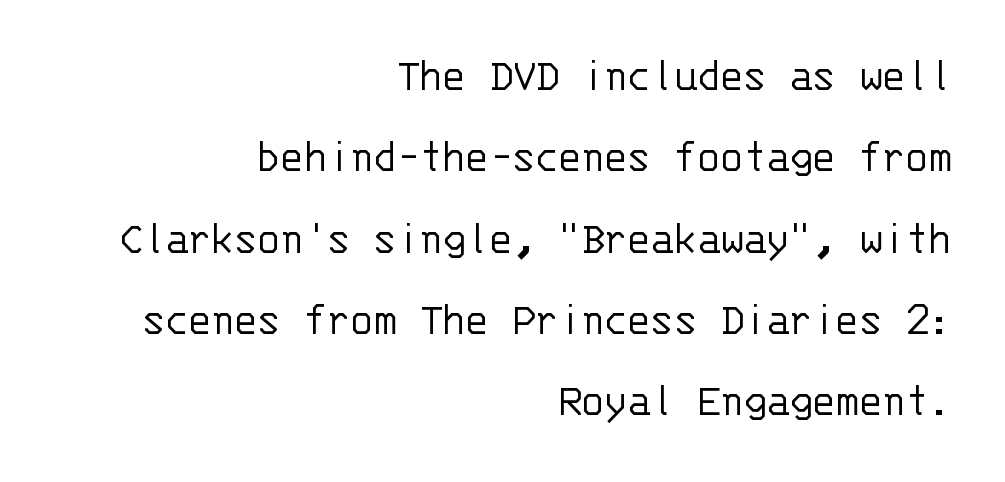
{"serif": "no", "italic": "no", "bold": "no", "weight": "light", "width": "normal", "stroke_contrast": "low", "x_height": "large", "monospaced": "yes", "underline": "no", "align": "right", "line_spacing_ratio": 1.73, "letter_spacing": "normal", "letter_spacing_em": 0.0, "glyph_px": 47}
